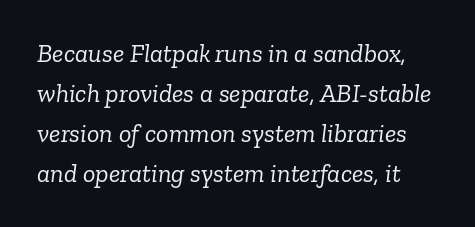
Evenly set lines give the paragraph a standard silhouette. Style check: oblique. The letters look calm and open, with moderate or lighter stems. A typesetter would call this zero additional tracking.
